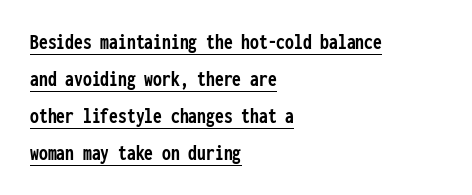
Q: Is the text bold? A: Yes.
Q: Is the text italic (slanted)? A: No, it is upright.
Q: Is the text underlined? A: Yes.
Q: How is the paragraph aligned? A: Left-aligned.
Q: Is the spacing between letters normal or unusually wide? A: Normal.
Q: Is the spacing between lines tight, normal or loose? A: Normal.
